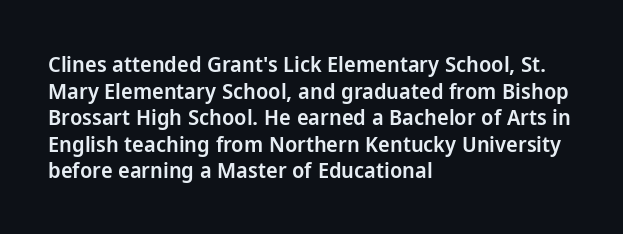
{"italic": "no", "bold": "semi", "underline": "no", "align": "left", "line_spacing_ratio": 1.21, "letter_spacing": "normal", "letter_spacing_em": 0.0, "glyph_px": 22}
